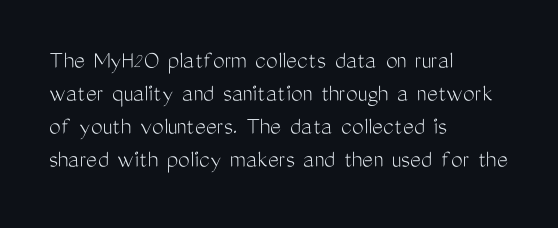
{"italic": "no", "bold": "no", "underline": "no", "align": "left", "line_spacing": "normal", "line_spacing_ratio": 1.27, "letter_spacing": "normal", "letter_spacing_em": 0.0, "glyph_px": 26}
